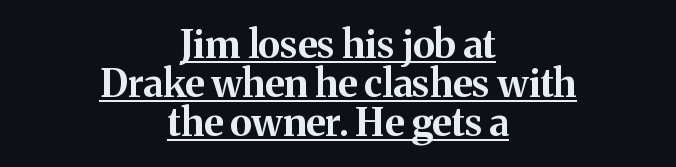
Leading is clearly below the norm, producing a dense column. The tracking reads as untouched default to a designer's eye. The setting favours the middle, as headings and verse often do. Check the space under the baseline: a stroke is drawn there. Typographically, this falls in the serif category.
